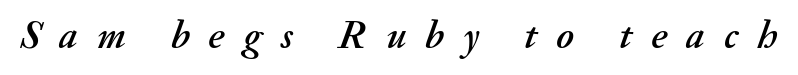
The image shows 40 px text type, italic (leaning right); set unusually wide letter spacing (+0.47 em), not underlined; medium stroke contrast and a small x-height.
